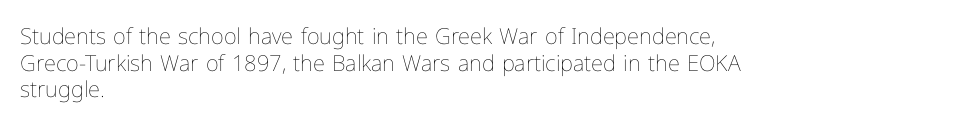
Q: Is the text bold? A: No.
Q: Is the text italic (slanted)? A: No, it is upright.
Q: Is the text underlined? A: No.
Q: How is the paragraph aligned? A: Left-aligned.
Q: Is the spacing between letters normal or unusually wide? A: Normal.
